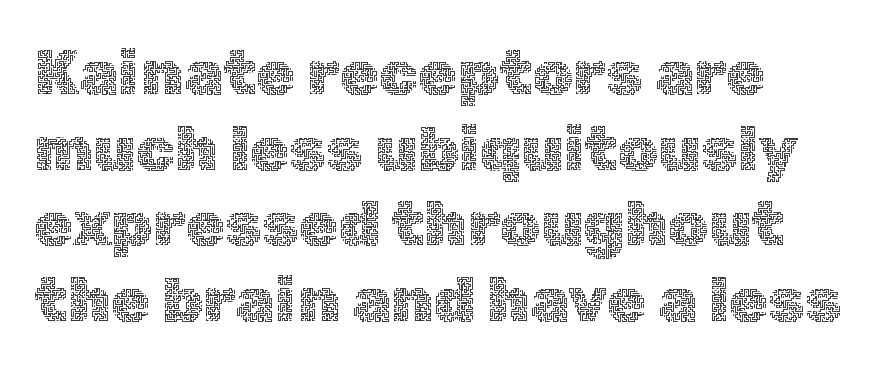
Is the stroke heavy? The answer is a plain regular-or-lighter. Any mark beneath the type? The region is blank. Unlike italic type, these characters show no tilt at all. Letter spacing: default. Spacing verdict: proportional, widths tailored to each character.
